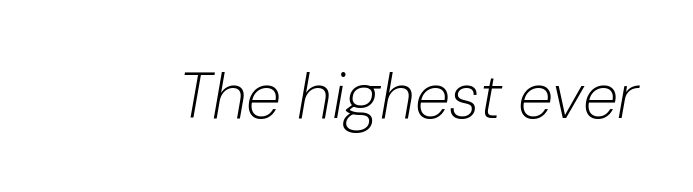
{"italic": "yes", "lean": "right", "slant_degrees": 10, "bold": "no", "weight": "light", "width": "normal", "stroke_contrast": "low", "x_height": "medium", "monospaced": "no", "underline": "no", "letter_spacing": "normal", "letter_spacing_em": 0.0, "glyph_px": 64}
